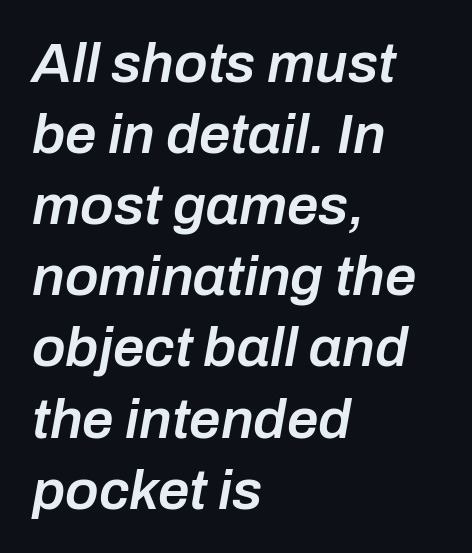
Q: Is the text bold? A: Semi-bold.
Q: Is the text italic (slanted)? A: Yes, it leans right by about 10 degrees.
Q: Is the text underlined? A: No.
Q: How is the paragraph aligned? A: Left-aligned.
Q: Is the spacing between letters normal or unusually wide? A: Normal.
Q: Is the spacing between lines tight, normal or loose? A: Normal.
Q: Width (condensed, normal, or wide)? A: Normal.
Q: Stroke contrast? A: Low.
Q: x-height? A: Medium.
Q: Monospaced? A: No.
